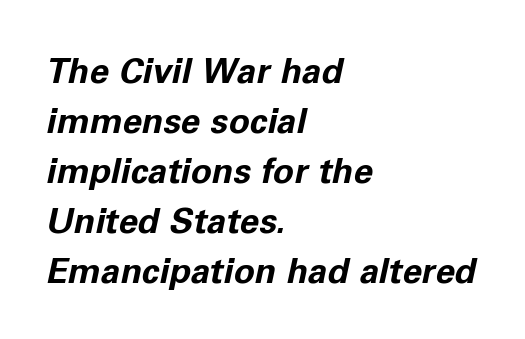
{"italic": "yes", "lean": "right", "slant_degrees": 11, "bold": "yes", "weight": "bold", "width": "normal", "stroke_contrast": "low", "x_height": "medium", "monospaced": "no", "underline": "no", "align": "left", "line_spacing": "normal", "line_spacing_ratio": 1.43, "letter_spacing": "normal", "letter_spacing_em": 0.0, "glyph_px": 35}
